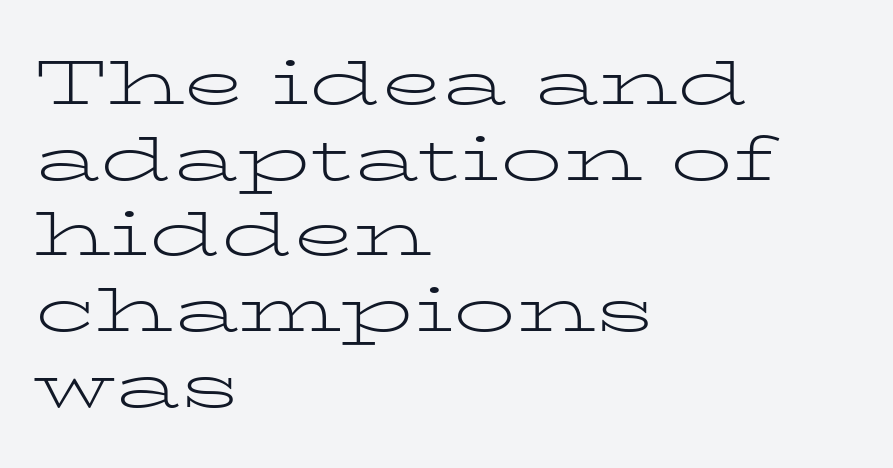
{"serif": "yes", "italic": "no", "bold": "no", "weight": "light", "width": "wide", "stroke_contrast": "low", "x_height": "medium", "monospaced": "no", "underline": "no", "align": "left", "line_spacing_ratio": 1.22, "letter_spacing": "normal", "letter_spacing_em": 0.0, "glyph_px": 62}
